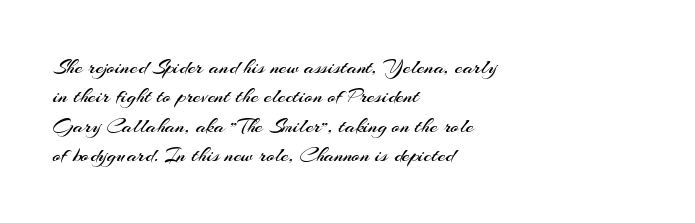
The image shows 22 px text type; set left-aligned, normal line spacing (1.34x), normal letter spacing, not underlined.
